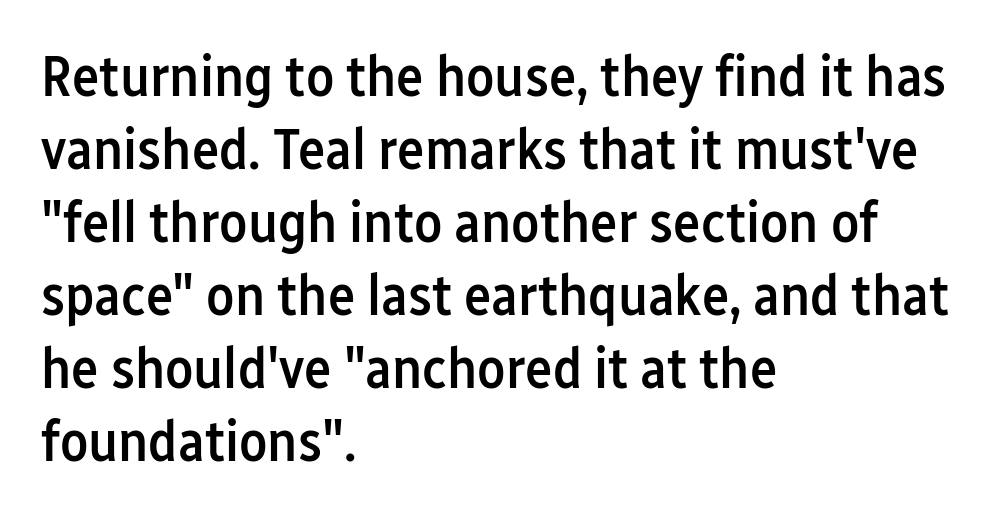
{"serif": "no", "italic": "no", "bold": "semi", "weight": "semibold", "width": "condensed", "stroke_contrast": "low", "x_height": "medium", "monospaced": "no", "underline": "no", "align": "left", "line_spacing": "normal", "line_spacing_ratio": 1.26, "letter_spacing": "normal", "letter_spacing_em": 0.0, "glyph_px": 58}
